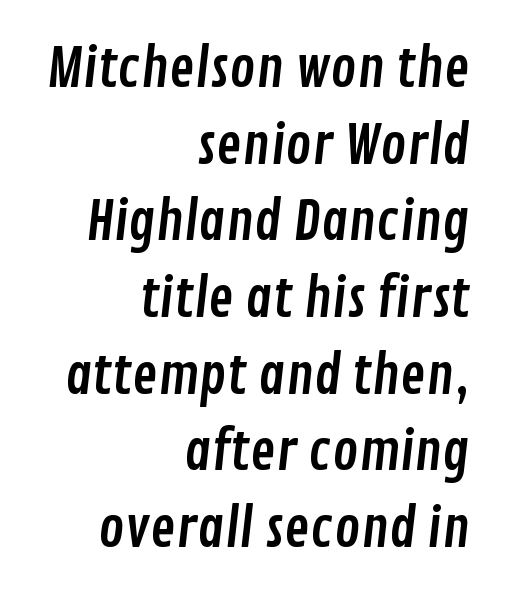
Q: Is the typeface a serif or a sans-serif typeface? A: Sans-serif.
Q: Is the text underlined? A: No.
Q: How is the paragraph aligned? A: Right-aligned.
Q: Is the spacing between letters normal or unusually wide? A: Normal.
Q: Is the spacing between lines tight, normal or loose? A: Normal.
Q: Width (condensed, normal, or wide)? A: Condensed.
Q: Stroke contrast? A: Low.
Q: x-height? A: Medium.
Q: Monospaced? A: No.
